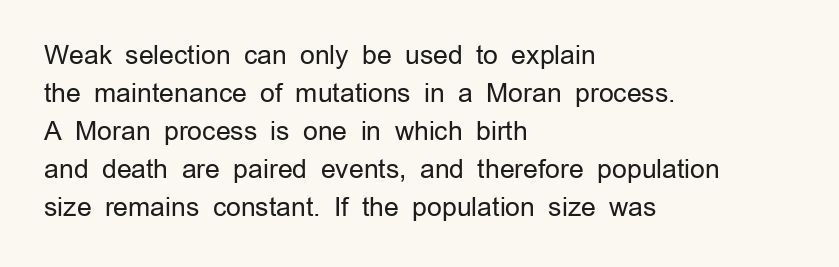
Q: Is the text bold? A: No.
Q: Is the text italic (slanted)? A: No, it is upright.
Q: Is the text underlined? A: No.
Q: How is the paragraph aligned? A: Left-aligned.
Q: Is the spacing between letters normal or unusually wide? A: Normal.
Q: Is the spacing between lines tight, normal or loose? A: Normal.
